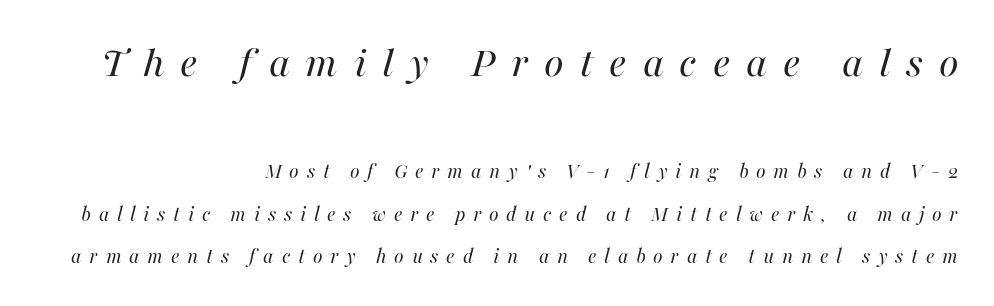
Q: Is the text bold? A: No.
Q: Is the text italic (slanted)? A: Yes, it leans right by about 16 degrees.
Q: Is the text underlined? A: No.
Q: How is the paragraph aligned? A: Right-aligned.
Q: Is the spacing between letters normal or unusually wide? A: Unusually wide.
Q: Is the spacing between lines tight, normal or loose? A: Loose.
Q: Which block of text is set in a larger size, the first (top) or the second (bottom)? A: The first (top) one.
Q: Width (condensed, normal, or wide)? A: Normal.
Q: Stroke contrast? A: High.
Q: x-height? A: Medium.
Q: Monospaced? A: No.
